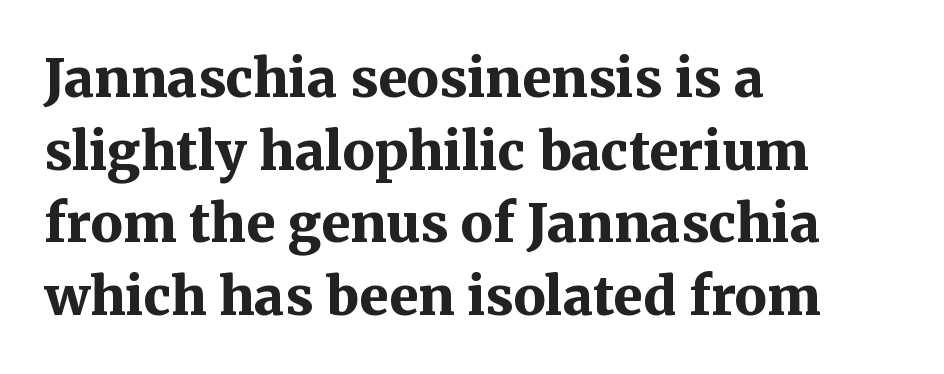
{"serif": "yes", "italic": "no", "bold": "yes", "weight": "bold", "width": "normal", "stroke_contrast": "medium", "x_height": "medium", "monospaced": "no", "underline": "no", "align": "left", "line_spacing": "normal", "line_spacing_ratio": 1.37, "letter_spacing": "normal", "letter_spacing_em": 0.0, "glyph_px": 53}
